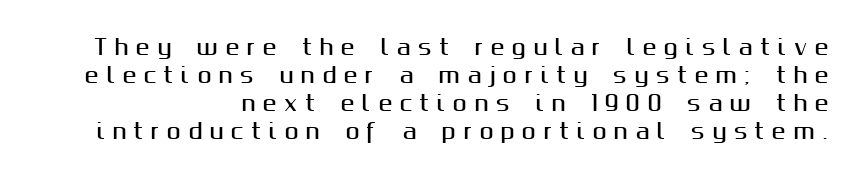
Designer's note — italics off, roman on. Glyph-to-glyph distance is far greater than everyday printed text. Clear beneath every line of the passage. Leading: standard. Reading down the block, your eye finds every line finishing at a fixed right position.
